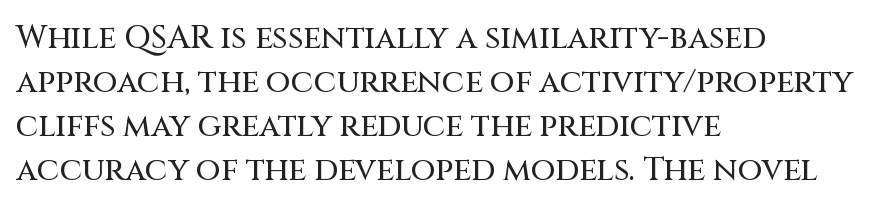
The image shows 32 px sans-serif type, upright; set left-aligned, normal line spacing (1.37x), normal letter spacing, not underlined; medium stroke contrast and a large x-height.
